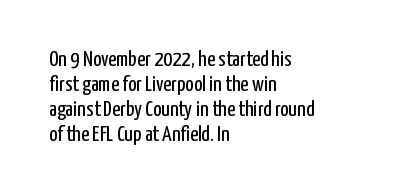
The foot of each line stays bare and open. The paragraph shown leans on its left margin. Standard letterfit; no display-style spreading of the glyphs. These glyphs show unthickened strokes, regular width or finer. Each new line begins almost immediately beneath the previous one.
